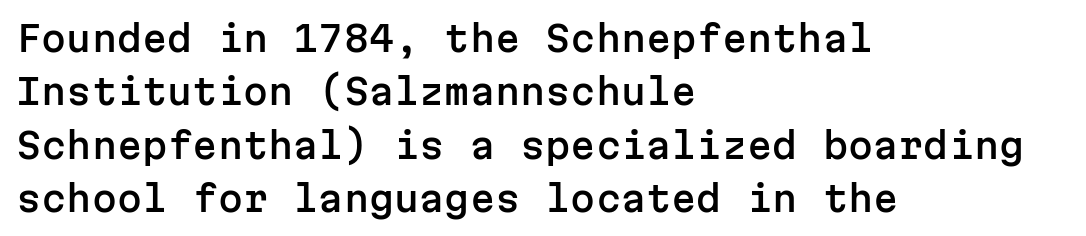
The image shows 36 px sans-serif type, upright, monospaced; set left-aligned, normal line spacing (1.48x), normal letter spacing, not underlined; low stroke contrast and a medium x-height.
